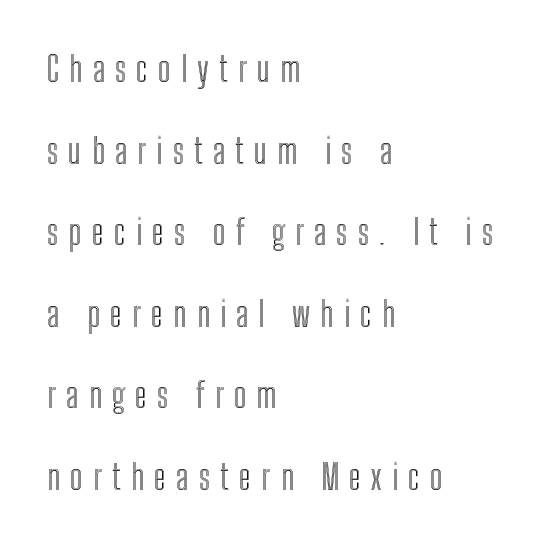
Do the characters align in a grid? No, the font is proportional. Posture: vertical. Each new line begins a long way beneath the previous one. This sample is left-justified, so line endings fall wherever the words run out. The space directly below the letters is spotless.
